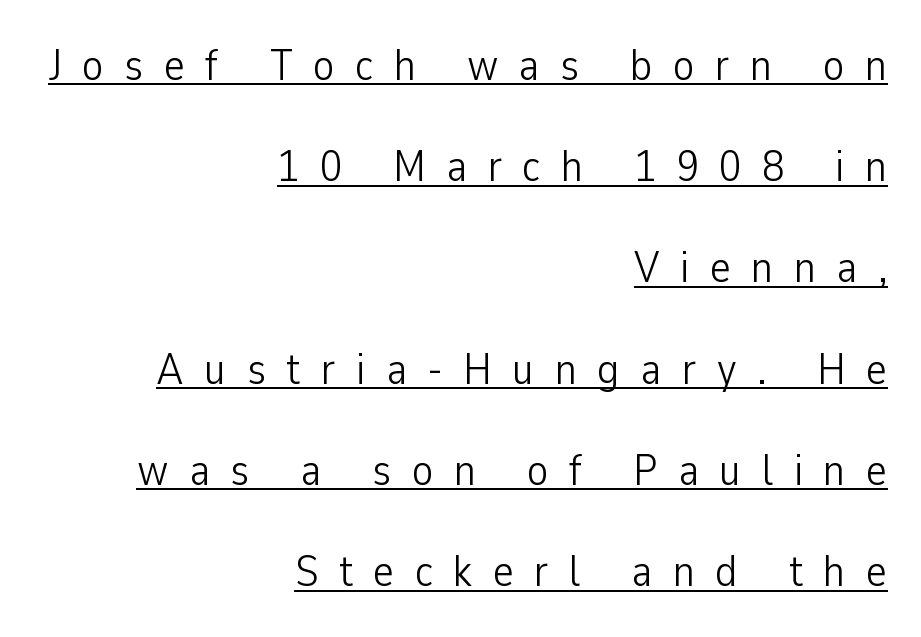
Q: Is the text bold? A: No.
Q: Is the text italic (slanted)? A: No, it is upright.
Q: Is the typeface a serif or a sans-serif typeface? A: Sans-serif.
Q: Is the text underlined? A: Yes.
Q: How is the paragraph aligned? A: Right-aligned.
Q: Is the spacing between letters normal or unusually wide? A: Unusually wide.
Q: Is the spacing between lines tight, normal or loose? A: Loose.
Q: Width (condensed, normal, or wide)? A: Condensed.
Q: Stroke contrast? A: Low.
Q: x-height? A: Medium.
Q: Monospaced? A: No.
